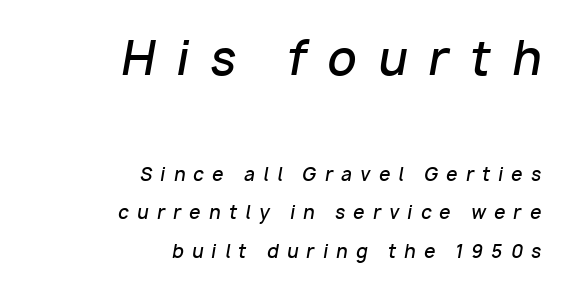
{"italic": "yes", "lean": "right", "slant_degrees": 10, "bold": "semi", "weight": "semibold", "width": "normal", "stroke_contrast": "low", "x_height": "medium", "monospaced": "no", "underline": "no", "align": "right", "line_spacing": "loose", "line_spacing_ratio": 2.12, "letter_spacing": "wide", "letter_spacing_em": 0.46, "larger_block": "first", "size_ratio": 2.56, "glyph_px": 46}
